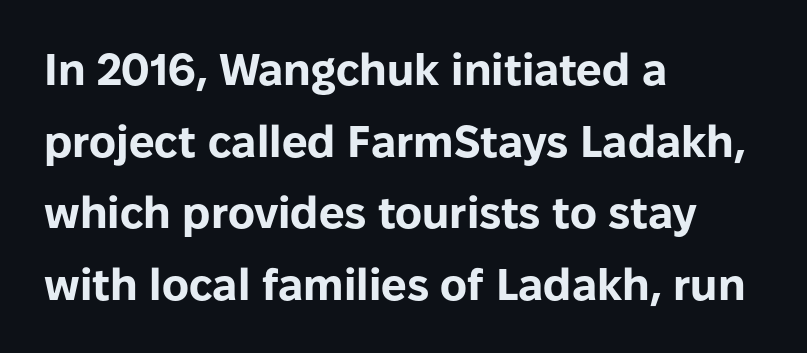
The image shows 45 px bold sans-serif type, upright; set left-aligned, normal line spacing (1.59x), normal letter spacing, not underlined; low stroke contrast and a medium x-height.
